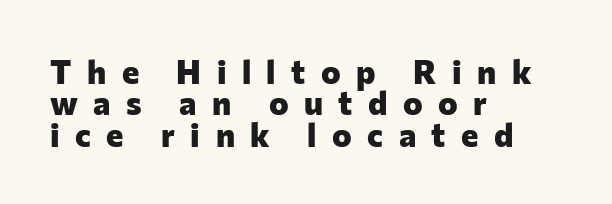
Q: Is the text bold? A: Yes.
Q: Is the text italic (slanted)? A: No, it is upright.
Q: Is the typeface a serif or a sans-serif typeface? A: Sans-serif.
Q: Is the text underlined? A: No.
Q: How is the paragraph aligned? A: Left-aligned.
Q: Is the spacing between letters normal or unusually wide? A: Unusually wide.
Q: Is the spacing between lines tight, normal or loose? A: Tight.
Q: Width (condensed, normal, or wide)? A: Normal.
Q: Stroke contrast? A: Low.
Q: x-height? A: Medium.
Q: Monospaced? A: No.
